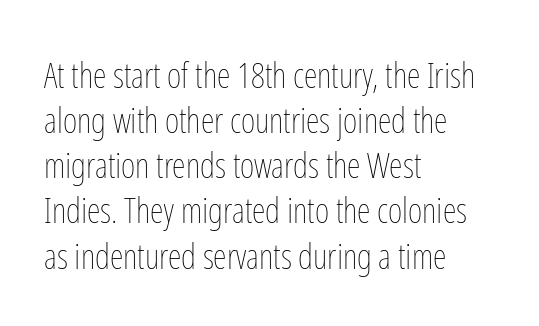
{"italic": "no", "bold": "no", "weight": "thin", "width": "condensed", "stroke_contrast": "low", "x_height": "medium", "monospaced": "no", "underline": "no", "align": "left", "line_spacing": "normal", "line_spacing_ratio": 1.29, "letter_spacing": "normal", "letter_spacing_em": 0.0, "glyph_px": 35}
